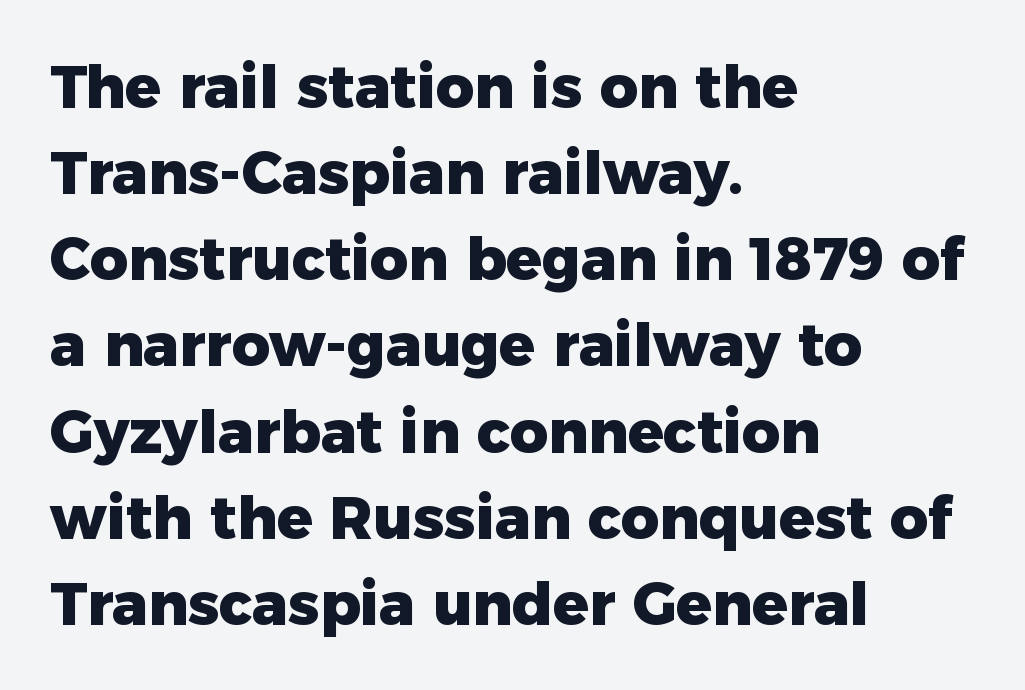
Spacing verdict: proportional, widths tailored to each character. Each line starts at the same left margin while the right side varies. A dark, heavy texture on the line: the type is bold. A typesetter would call this leading conventional body-copy spacing. In terms of letterspacing, this is plain default setting.
